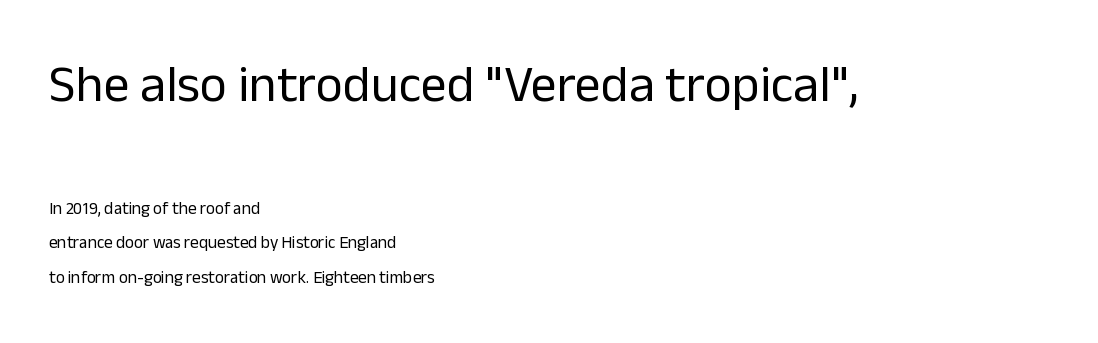
The image shows 52 px regular-weight sans-serif type, upright; set left-aligned, loose line spacing (2.04x), normal letter spacing, not underlined; the first (top) block is 3.06x larger; low stroke contrast and a medium x-height.
